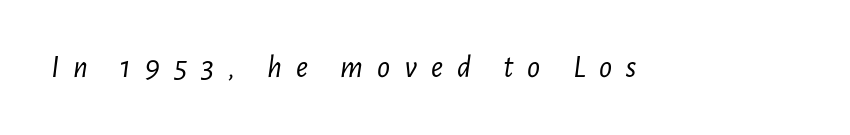
The passage shown is typed in a proportional face where columns would drift. The letters are spread apart with noticeably loose tracking. Looking at the ascenders, they clearly lean. Bold? No — there's no thickening of the strokes. Descenders are the only things crossing below the line.
